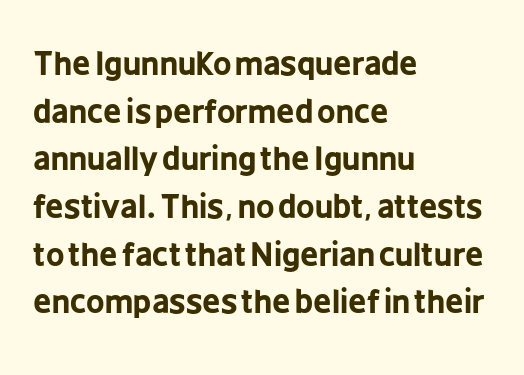
{"serif": "no", "italic": "no", "bold": "yes", "weight": "bold", "width": "condensed", "stroke_contrast": "low", "x_height": "medium", "monospaced": "no", "underline": "no", "align": "left", "line_spacing": "normal", "line_spacing_ratio": 1.49, "letter_spacing": "normal", "letter_spacing_em": 0.0, "glyph_px": 32}
